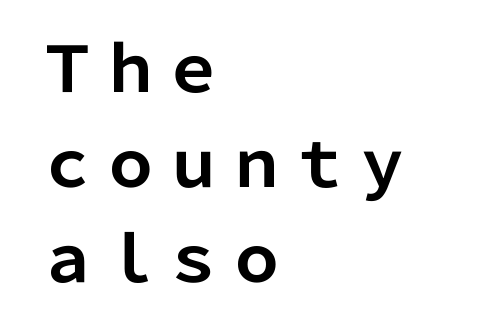
{"serif": "no", "italic": "no", "bold": "yes", "weight": "bold", "width": "normal", "stroke_contrast": "low", "x_height": "medium", "monospaced": "no", "underline": "no", "align": "left", "line_spacing": "normal", "line_spacing_ratio": 1.51, "letter_spacing": "normal", "letter_spacing_em": 0.0, "glyph_px": 63}
